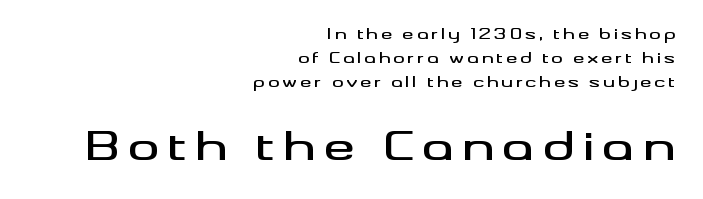
{"serif": "no", "italic": "no", "width": "wide", "stroke_contrast": "medium", "x_height": "small", "monospaced": "no", "underline": "no", "align": "right", "line_spacing": "normal", "line_spacing_ratio": 1.7, "letter_spacing": "wide", "letter_spacing_em": 0.21, "larger_block": "second", "size_ratio": 2.79, "glyph_px": 39}
